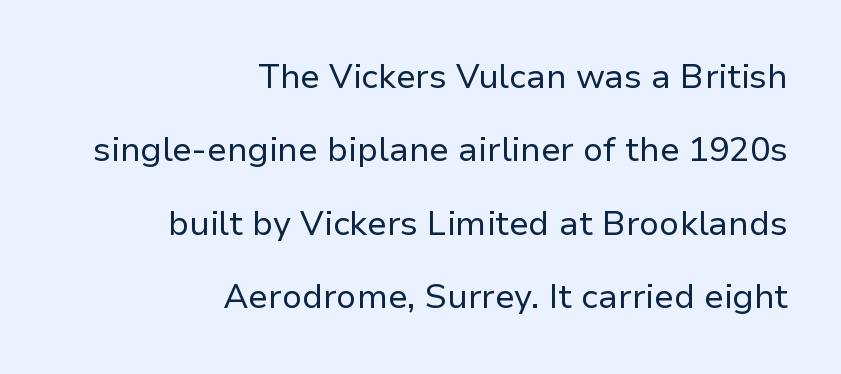
The image shows 34 px regular-weight sans-serif type, upright; set right-aligned, loose line spacing (2.16x), normal letter spacing, not underlined; low stroke contrast and a medium x-height.
